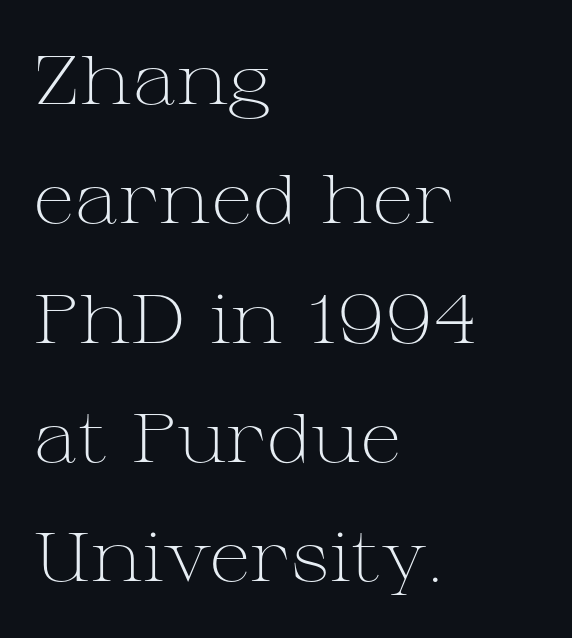
Tracking here is standard; glyphs follow each other at the usual distance. Honestly, there is no underline to notice here at all. Leftover space on each line is placed entirely after the last word. Characters remain perfectly vertical along every line.
